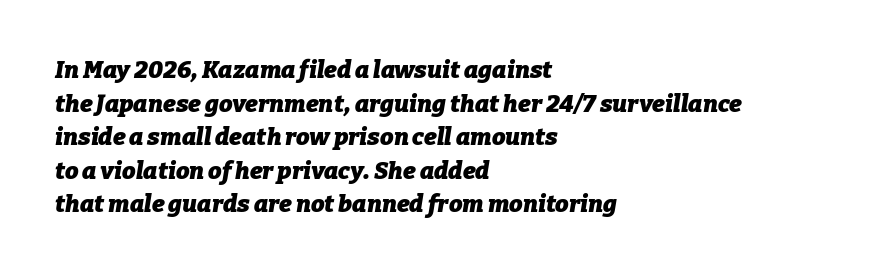
{"italic": "yes", "lean": "right", "slant_degrees": 9, "bold": "yes", "underline": "no", "align": "left", "line_spacing": "normal", "line_spacing_ratio": 1.4, "letter_spacing": "normal", "letter_spacing_em": 0.0, "glyph_px": 24}
